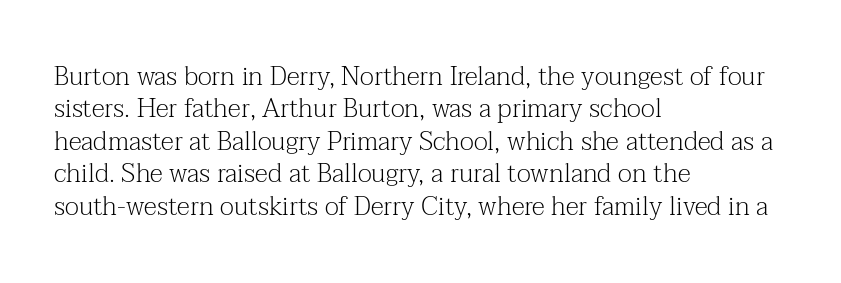
Q: Is the text bold? A: No.
Q: Is the text italic (slanted)? A: No, it is upright.
Q: Is the text underlined? A: No.
Q: How is the paragraph aligned? A: Left-aligned.
Q: Is the spacing between letters normal or unusually wide? A: Normal.
Q: Is the spacing between lines tight, normal or loose? A: Normal.
